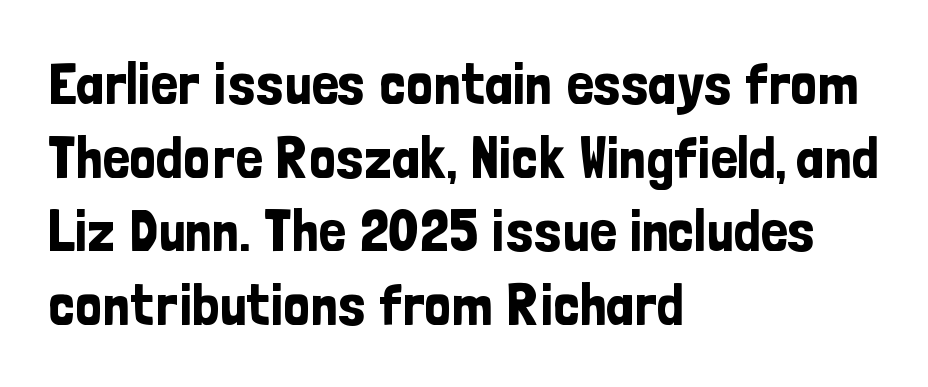
The image shows 59 px condensed sans-serif type, upright; set left-aligned, normal line spacing (1.25x), normal letter spacing, not underlined; low stroke contrast and a medium x-height.
